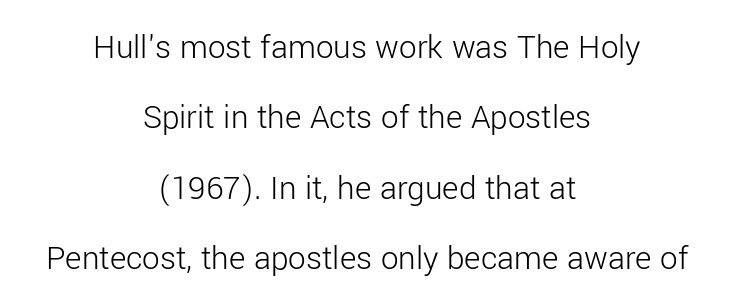
Q: Is the text bold? A: No.
Q: Is the text italic (slanted)? A: No, it is upright.
Q: Is the typeface a serif or a sans-serif typeface? A: Sans-serif.
Q: Is the text underlined? A: No.
Q: How is the paragraph aligned? A: Centered.
Q: Is the spacing between letters normal or unusually wide? A: Normal.
Q: Is the spacing between lines tight, normal or loose? A: Loose.
Q: Width (condensed, normal, or wide)? A: Normal.
Q: Stroke contrast? A: Low.
Q: x-height? A: Medium.
Q: Monospaced? A: No.
